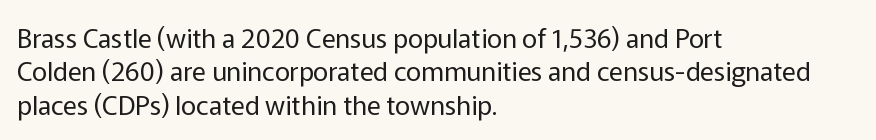
The image shows 26 px text type, upright; set left-aligned, normal line spacing (1.28x), normal letter spacing, not underlined.
